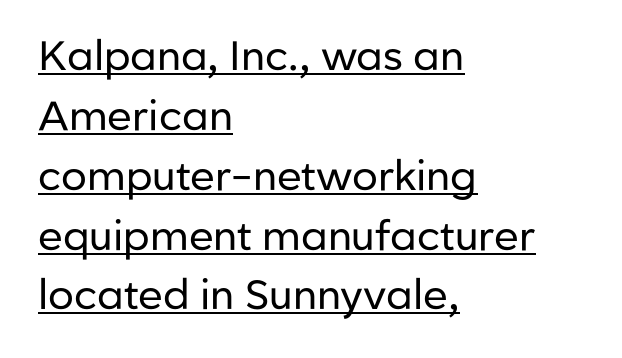
Q: Is the text bold? A: No.
Q: Is the text italic (slanted)? A: No, it is upright.
Q: Is the typeface a serif or a sans-serif typeface? A: Sans-serif.
Q: Is the text underlined? A: Yes.
Q: How is the paragraph aligned? A: Left-aligned.
Q: Is the spacing between letters normal or unusually wide? A: Normal.
Q: Is the spacing between lines tight, normal or loose? A: Normal.
Q: Width (condensed, normal, or wide)? A: Normal.
Q: Stroke contrast? A: Low.
Q: x-height? A: Medium.
Q: Monospaced? A: No.
